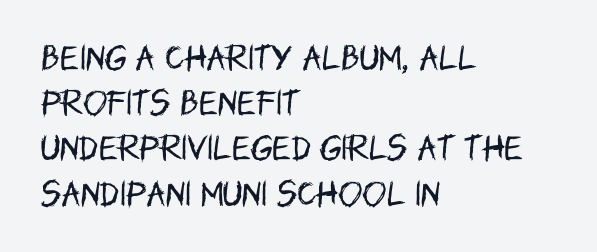
Q: Is the text bold? A: No.
Q: Is the text italic (slanted)? A: No, it is upright.
Q: Is the typeface a serif or a sans-serif typeface? A: Sans-serif.
Q: Is the text underlined? A: No.
Q: How is the paragraph aligned? A: Left-aligned.
Q: Is the spacing between letters normal or unusually wide? A: Normal.
Q: Is the spacing between lines tight, normal or loose? A: Normal.
Q: Width (condensed, normal, or wide)? A: Condensed.
Q: Stroke contrast? A: Low.
Q: x-height? A: Large.
Q: Monospaced? A: No.
